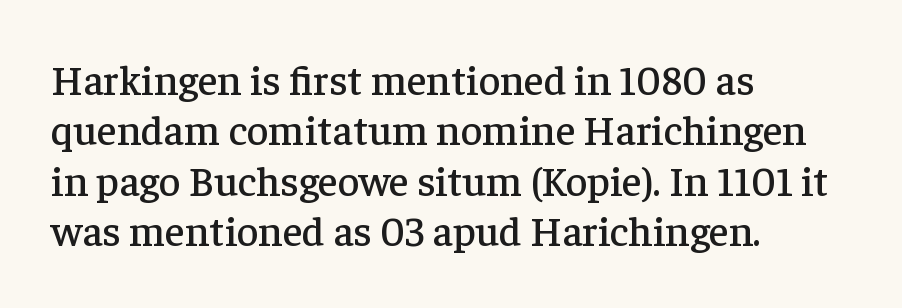
{"serif": "yes", "italic": "no", "width": "normal", "stroke_contrast": "low", "x_height": "medium", "monospaced": "no", "underline": "no", "align": "left", "line_spacing_ratio": 1.2, "letter_spacing": "normal", "letter_spacing_em": 0.0, "glyph_px": 42}
